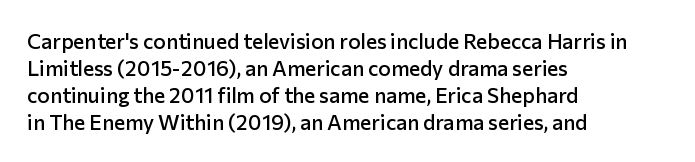
Posture: upright roman. Glance below the letters and you will spot only blank space. Its strokes are somewhat broadened, the hallmark of semibold type. Typeset ragged right — the left edge is the straight one.
